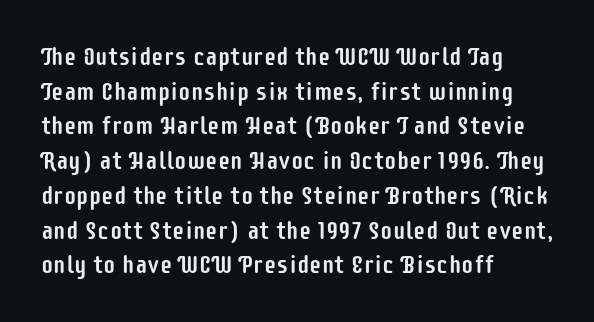
{"italic": "no", "underline": "no", "align": "left", "line_spacing": "normal", "line_spacing_ratio": 1.39, "letter_spacing": "normal", "letter_spacing_em": 0.0, "glyph_px": 25}
